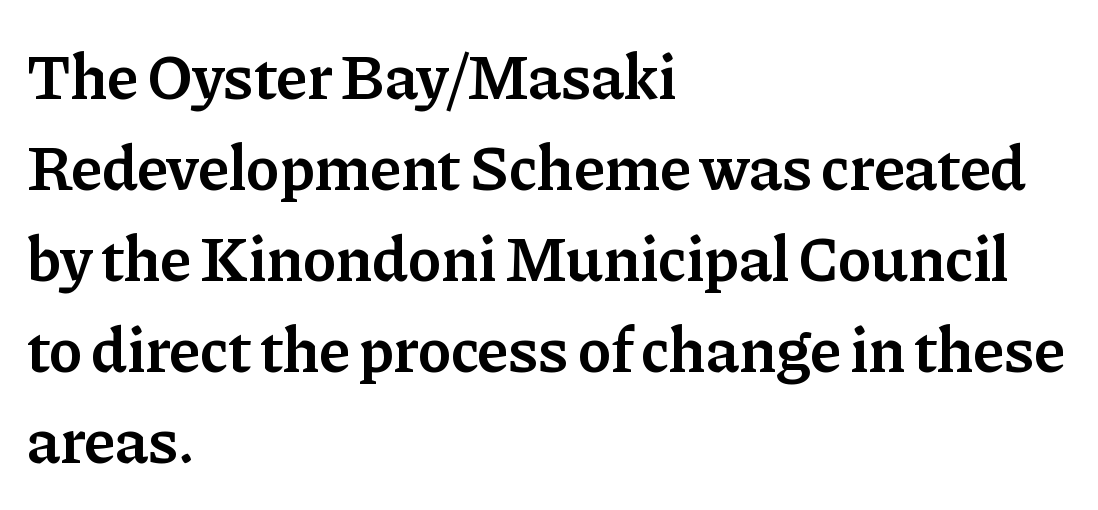
The image shows 64 px semibold serif type, upright; set left-aligned, normal line spacing (1.42x), normal letter spacing, not underlined; low stroke contrast and a medium x-height.
